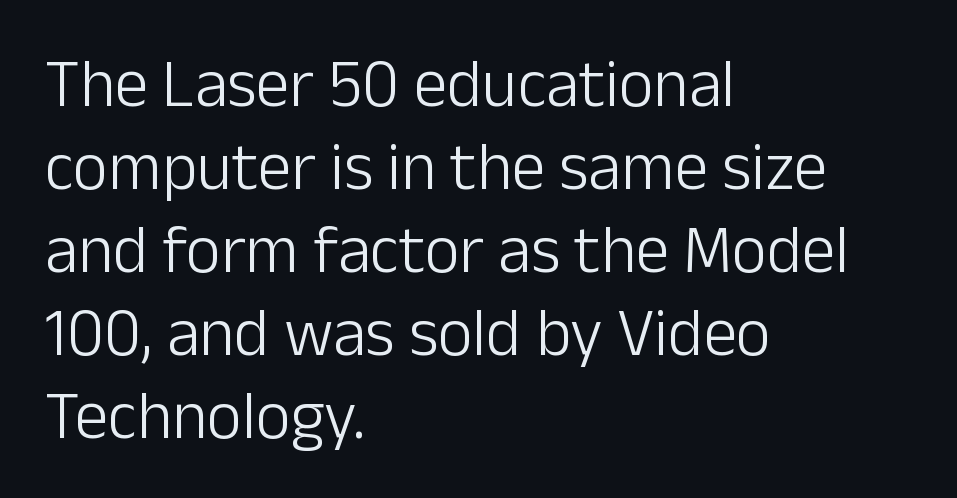
The image shows 67 px light sans-serif type, upright; set left-aligned, line spacing 1.24x, normal letter spacing, not underlined; low stroke contrast and a medium x-height.
